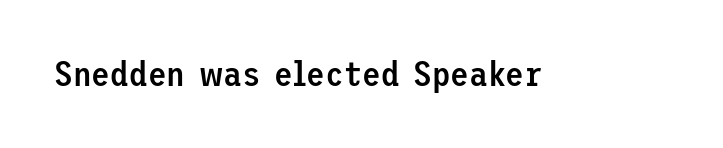
{"serif": "no", "italic": "no", "bold": "semi", "weight": "semibold", "width": "normal", "stroke_contrast": "low", "x_height": "medium", "underline": "no", "letter_spacing": "normal", "letter_spacing_em": 0.0, "glyph_px": 34}
